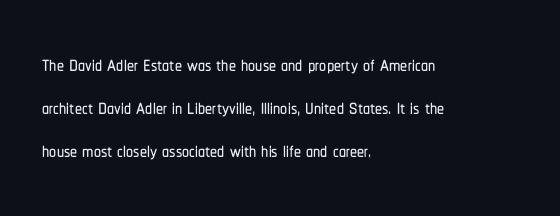
{"serif": "no", "italic": "no", "width": "condensed", "stroke_contrast": "low", "x_height": "medium", "monospaced": "no", "underline": "no", "align": "left", "line_spacing": "normal", "line_spacing_ratio": 1.53, "letter_spacing": "normal", "letter_spacing_em": 0.0, "glyph_px": 28}
